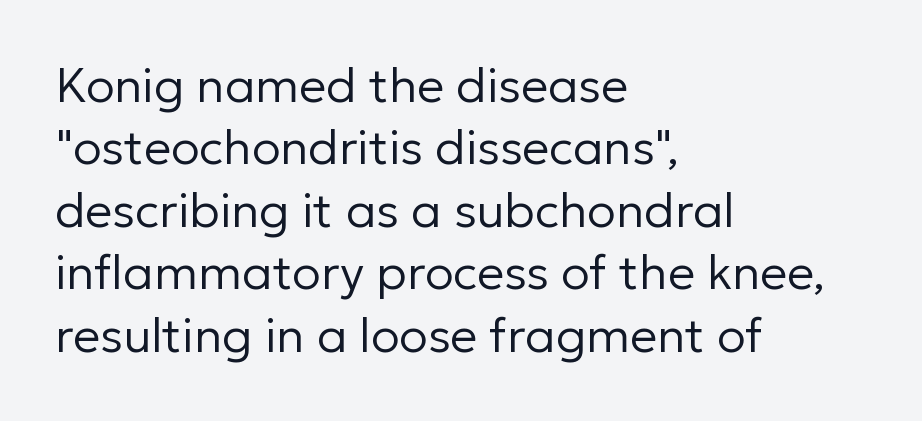
{"serif": "no", "italic": "no", "bold": "no", "weight": "regular", "width": "normal", "stroke_contrast": "low", "x_height": "medium", "monospaced": "no", "underline": "no", "align": "left", "line_spacing": "normal", "line_spacing_ratio": 1.3, "letter_spacing": "normal", "letter_spacing_em": 0.0, "glyph_px": 48}
